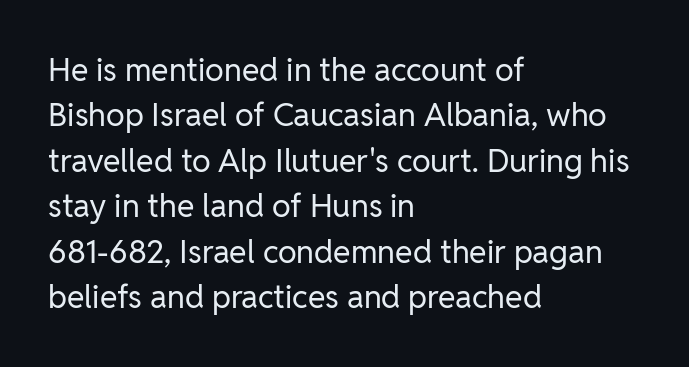
Q: Is the text bold? A: No.
Q: Is the text italic (slanted)? A: No, it is upright.
Q: Is the typeface a serif or a sans-serif typeface? A: Sans-serif.
Q: Is the text underlined? A: No.
Q: How is the paragraph aligned? A: Left-aligned.
Q: Is the spacing between letters normal or unusually wide? A: Normal.
Q: Is the spacing between lines tight, normal or loose? A: Normal.
Q: Width (condensed, normal, or wide)? A: Normal.
Q: Stroke contrast? A: Low.
Q: x-height? A: Medium.
Q: Monospaced? A: No.
